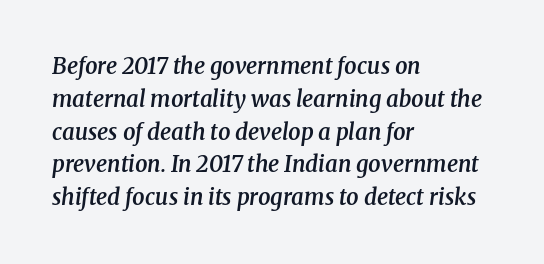
Q: Is the text bold? A: Semi-bold.
Q: Is the text italic (slanted)? A: Yes, it leans right by about 8 degrees.
Q: Is the text underlined? A: No.
Q: How is the paragraph aligned? A: Left-aligned.
Q: Is the spacing between letters normal or unusually wide? A: Normal.
Q: Is the spacing between lines tight, normal or loose? A: Normal.
